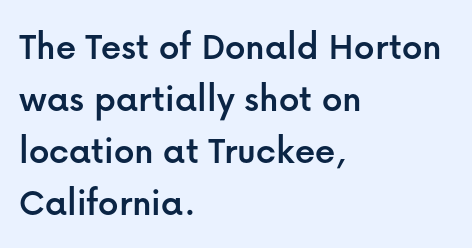
Q: Is the text italic (slanted)? A: No, it is upright.
Q: Is the typeface a serif or a sans-serif typeface? A: Sans-serif.
Q: Is the text underlined? A: No.
Q: How is the paragraph aligned? A: Left-aligned.
Q: Is the spacing between letters normal or unusually wide? A: Normal.
Q: Is the spacing between lines tight, normal or loose? A: Normal.
Q: Width (condensed, normal, or wide)? A: Normal.
Q: Stroke contrast? A: Low.
Q: x-height? A: Medium.
Q: Monospaced? A: No.
